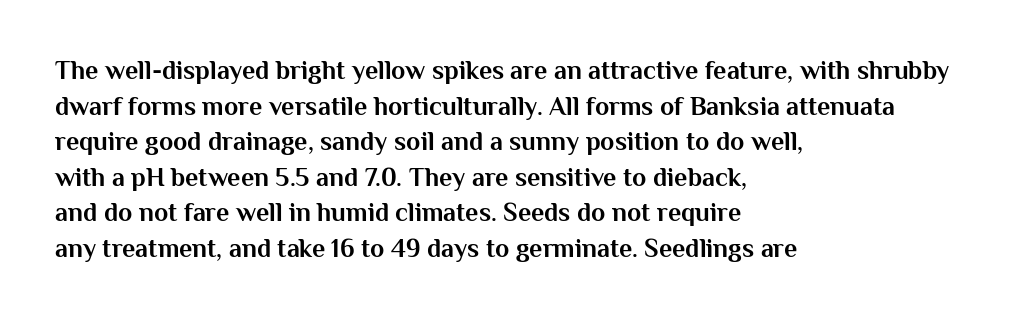
The image shows 26 px bold type, upright; set left-aligned, normal line spacing (1.37x), normal letter spacing, not underlined.
